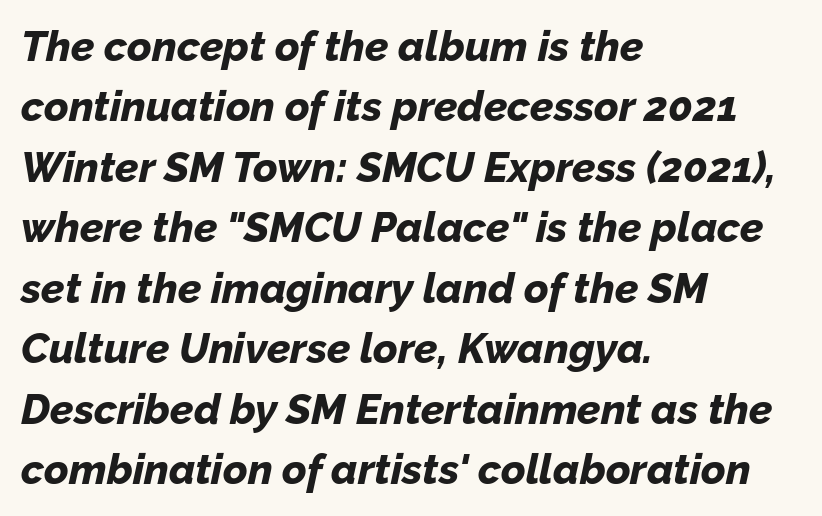
The image shows 42 px bold type, italic (leaning right); set left-aligned, normal line spacing (1.44x), normal letter spacing, not underlined; low stroke contrast and a medium x-height.
